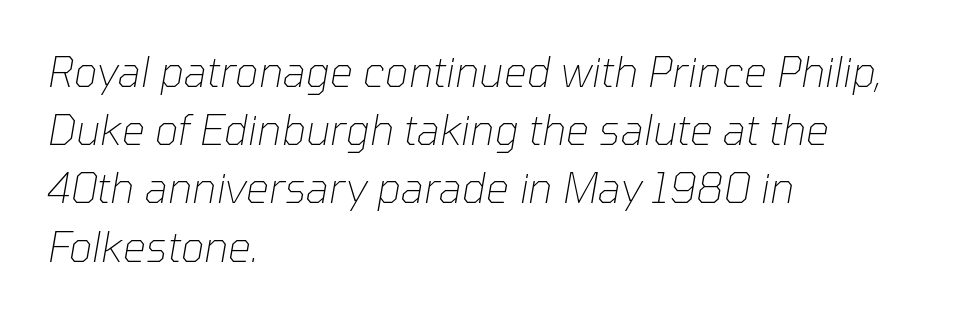
Plain, unruled lines of type. Stroke mass is kept to a normal reading level or below. Is this a fixed-width face? No — the glyphs have proportional, varying widths. This sample uses an oblique cut, with every glyph tilted off the vertical.
